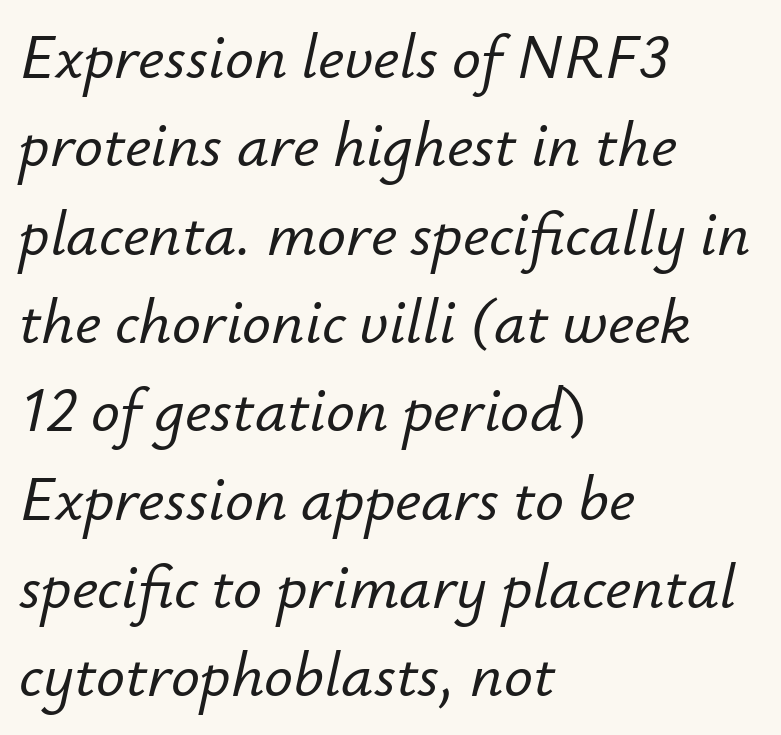
The image shows 64 px text type, italic (leaning right); set left-aligned, normal line spacing (1.38x), normal letter spacing, not underlined; low stroke contrast and a small x-height.
